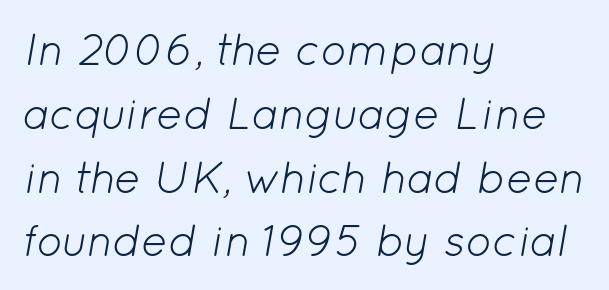
{"italic": "yes", "lean": "right", "slant_degrees": 12, "bold": "no", "weight": "light", "width": "normal", "stroke_contrast": "low", "x_height": "medium", "monospaced": "no", "underline": "no", "align": "left", "line_spacing": "normal", "line_spacing_ratio": 1.45, "letter_spacing": "normal", "letter_spacing_em": 0.0, "glyph_px": 44}
